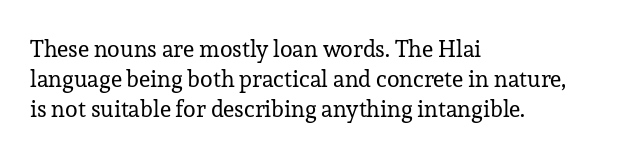
The image shows 23 px text type, upright; set left-aligned, normal line spacing (1.3x), normal letter spacing, not underlined.
